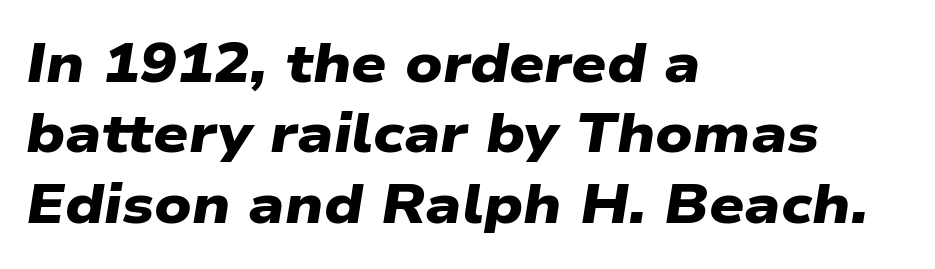
The designer went with a sans here, leaving each stem footless. The gap between lines stays unmarked. I'd describe the lettering as bold — thick and assertive. Here the designer chose a conventional face with non-uniform glyph widths.
